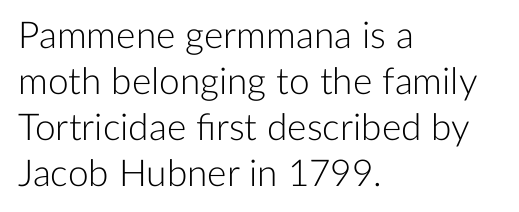
Ordinary non-slanted type is in use. These lines are set flush left with a ragged right edge. Here the designer chose a conventional face with non-uniform glyph widths. There is no visible air inserted between adjacent glyphs. The strokes are not fattened; the text isn't bold.
